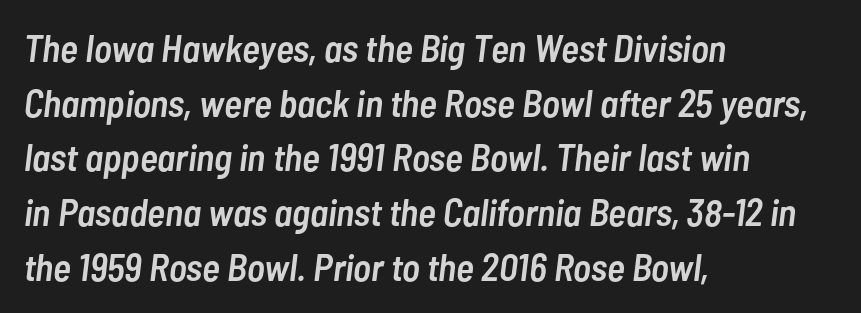
{"italic": "yes", "lean": "right", "slant_degrees": 7, "bold": "semi", "weight": "semibold", "width": "condensed", "stroke_contrast": "low", "x_height": "medium", "monospaced": "no", "underline": "no", "align": "left", "line_spacing": "normal", "line_spacing_ratio": 1.44, "letter_spacing": "normal", "letter_spacing_em": 0.0, "glyph_px": 38}
